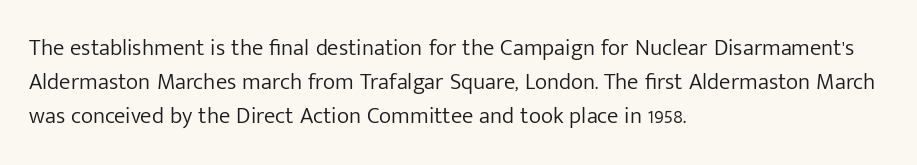
The image shows 23 px text type, upright; set left-aligned, normal line spacing (1.47x), normal letter spacing, not underlined.
